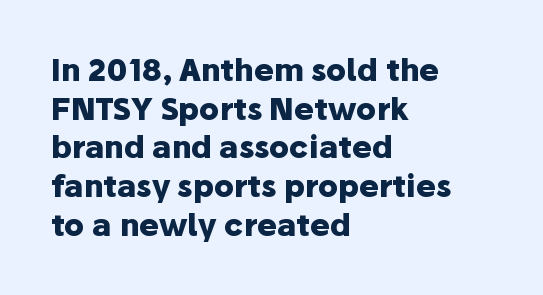
The image shows 30 px heavy sans-serif type, upright; set left-aligned, normal line spacing (1.29x), normal letter spacing, not underlined; low stroke contrast and a medium x-height.
